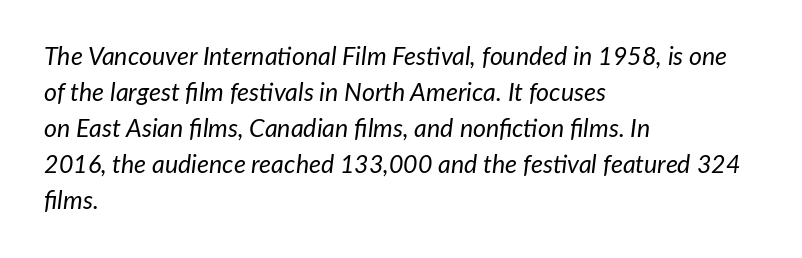
Q: Is the text bold? A: No.
Q: Is the text italic (slanted)? A: Yes, it leans right by about 7 degrees.
Q: Is the text underlined? A: No.
Q: How is the paragraph aligned? A: Left-aligned.
Q: Is the spacing between letters normal or unusually wide? A: Normal.
Q: Is the spacing between lines tight, normal or loose? A: Normal.
